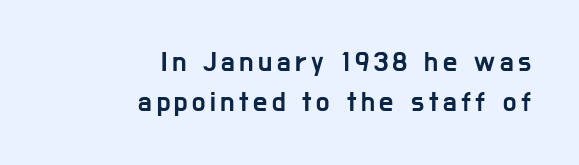
Q: Is the text italic (slanted)? A: No, it is upright.
Q: Is the typeface a serif or a sans-serif typeface? A: Sans-serif.
Q: Is the text underlined? A: No.
Q: How is the paragraph aligned? A: Right-aligned.
Q: Is the spacing between lines tight, normal or loose? A: Normal.
Q: Width (condensed, normal, or wide)? A: Condensed.
Q: Stroke contrast? A: Low.
Q: x-height? A: Medium.
Q: Monospaced? A: No.
